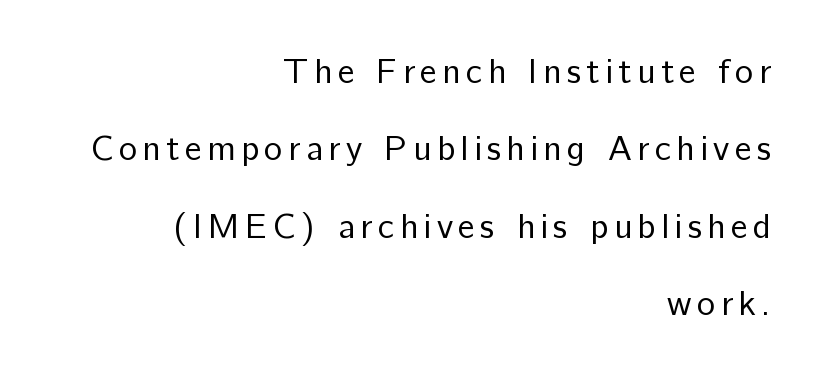
Bare-footed words on every line. Summary of weight: not heavy and not bold. Each letter keeps its own natural width here, so spacing adapts to shape. The text block is weighted toward the right margin, trailing off unevenly leftward.
